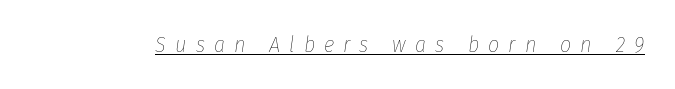
The image shows 22 px text type, italic (leaning right); set unusually wide letter spacing (+0.41 em), underlined.
